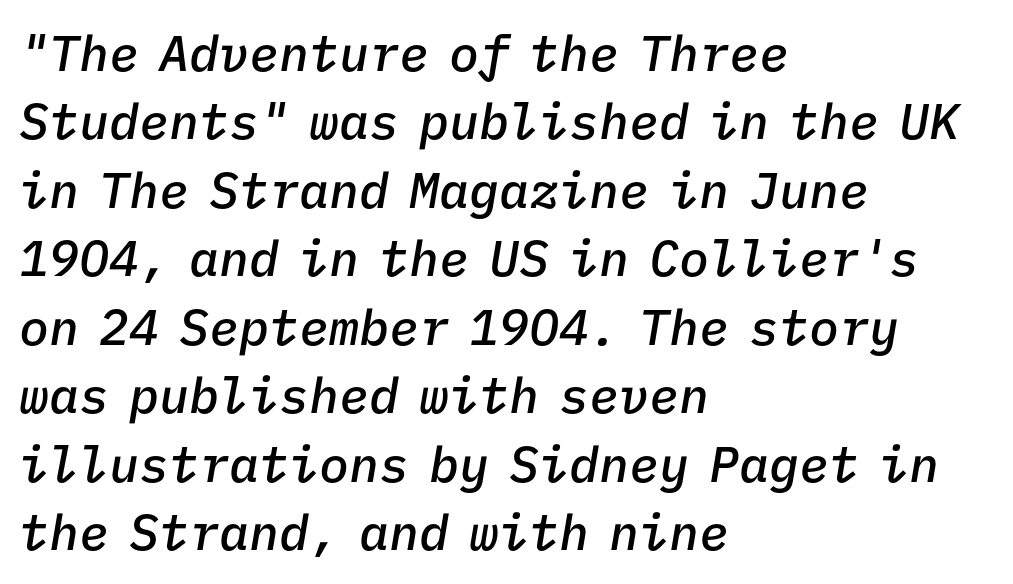
The lines sit at an ordinary, default distance from one another. Slanted lettering throughout. Clear beneath every line of the passage. Tracking value appears to be zero — textbook default spacing. Which margin do the lines hug? The left one — the right edge is uneven. Monospaced: the letters line up in strict vertical columns.
